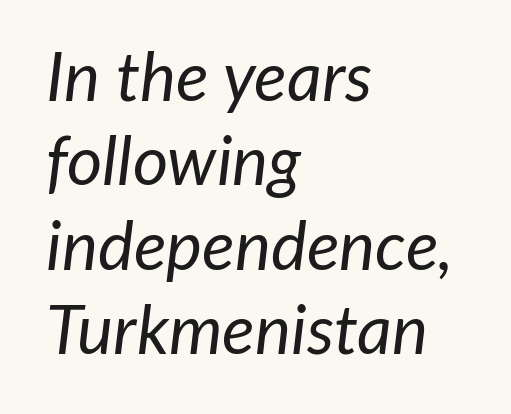
The image shows 68 px regular-weight type, italic (leaning right); set left-aligned, line spacing 1.24x, normal letter spacing, not underlined; low stroke contrast and a medium x-height.
